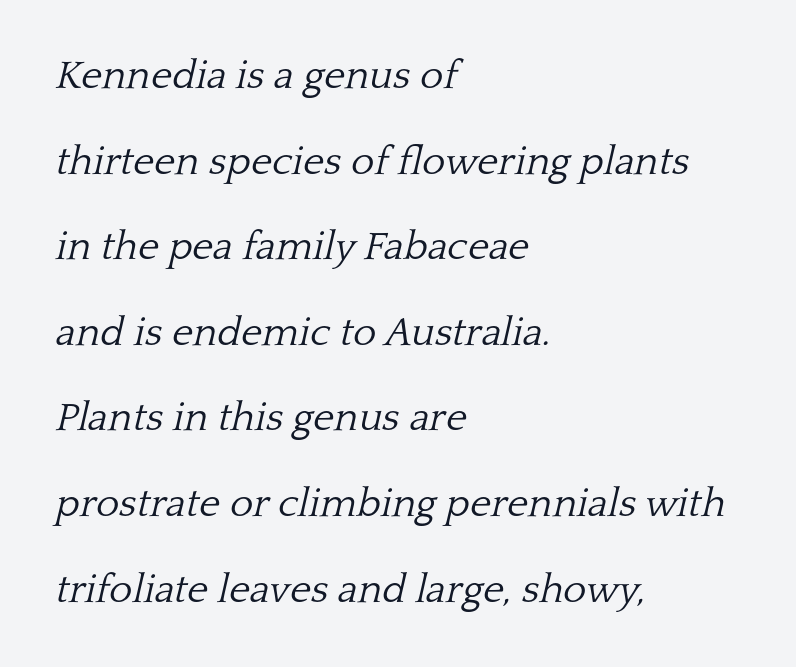
The image shows 40 px light serif type, italic (leaning right); set left-aligned, loose line spacing (2.14x), normal letter spacing, not underlined; low stroke contrast and a medium x-height.
